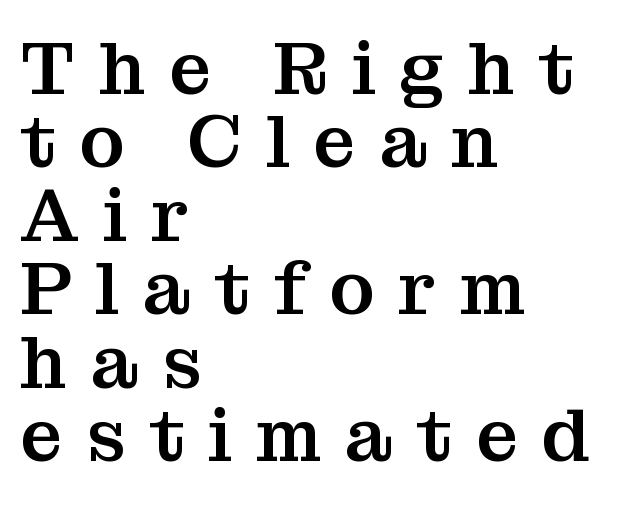
The designer went with a serif here, giving each stem small feet. You could not count columns in this text — the font is proportionally spaced. If you drew a ruler down the left edge, every line would touch it. Does the leading feel generous? Not at all — it's pinched. A clean baseline with only descenders dipping below it.
